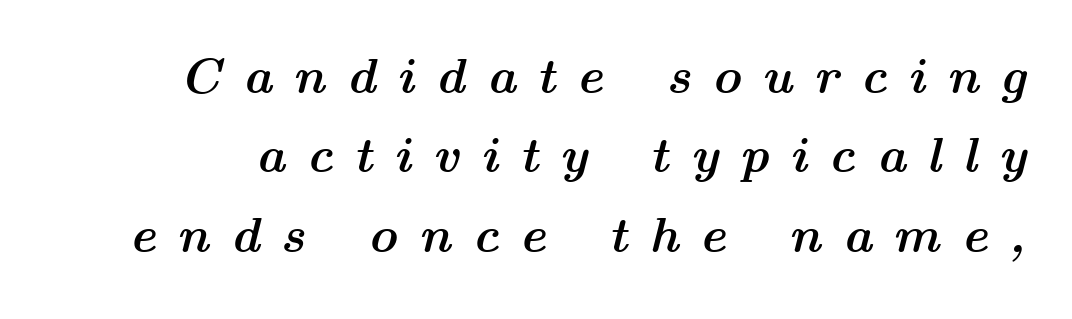
Q: Is the text bold? A: Yes.
Q: Is the text italic (slanted)? A: Yes, it leans right by about 14 degrees.
Q: Is the text underlined? A: No.
Q: Is the spacing between letters normal or unusually wide? A: Unusually wide.
Q: Is the spacing between lines tight, normal or loose? A: Normal.
Q: Width (condensed, normal, or wide)? A: Wide.
Q: Stroke contrast? A: Medium.
Q: x-height? A: Medium.
Q: Monospaced? A: No.
